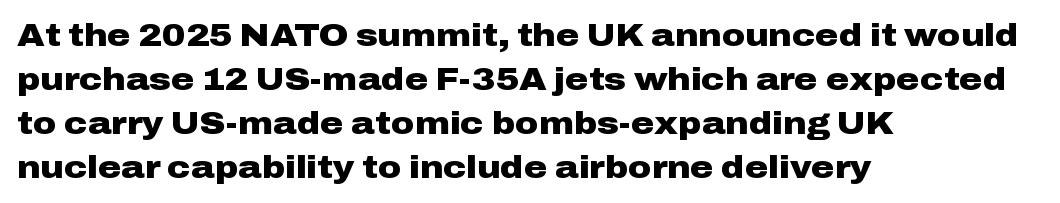
{"serif": "no", "italic": "no", "bold": "yes", "weight": "heavy", "width": "wide", "stroke_contrast": "low", "x_height": "medium", "monospaced": "no", "underline": "no", "align": "left", "line_spacing": "normal", "line_spacing_ratio": 1.38, "letter_spacing": "normal", "letter_spacing_em": 0.0, "glyph_px": 32}
